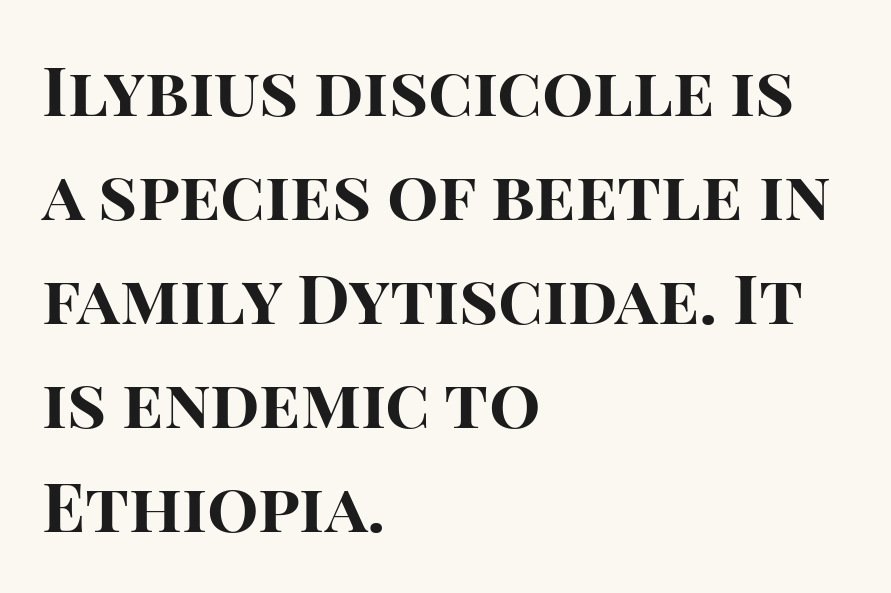
Q: Is the text bold? A: Yes.
Q: Is the text italic (slanted)? A: No, it is upright.
Q: Is the typeface a serif or a sans-serif typeface? A: Sans-serif.
Q: Is the text underlined? A: No.
Q: How is the paragraph aligned? A: Left-aligned.
Q: Is the spacing between letters normal or unusually wide? A: Normal.
Q: Is the spacing between lines tight, normal or loose? A: Normal.
Q: Width (condensed, normal, or wide)? A: Normal.
Q: Stroke contrast? A: High.
Q: x-height? A: Large.
Q: Monospaced? A: No.
